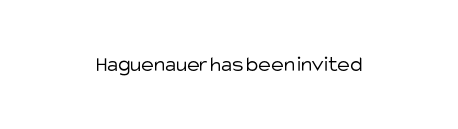
The image shows 22 px text type, upright; set normal letter spacing, not underlined.
